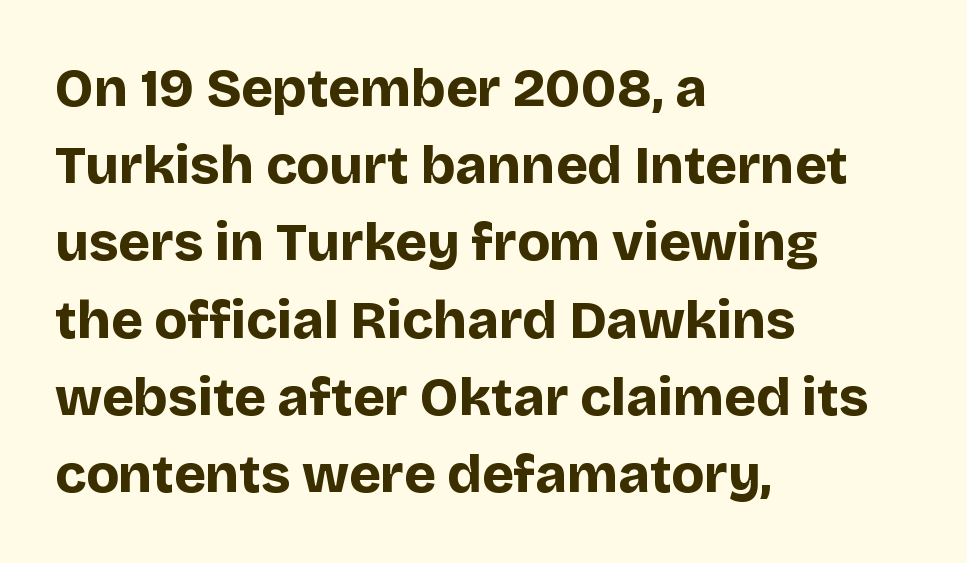
Q: Is the text bold? A: Yes.
Q: Is the text italic (slanted)? A: No, it is upright.
Q: Is the typeface a serif or a sans-serif typeface? A: Sans-serif.
Q: Is the text underlined? A: No.
Q: How is the paragraph aligned? A: Left-aligned.
Q: Is the spacing between letters normal or unusually wide? A: Normal.
Q: Is the spacing between lines tight, normal or loose? A: Normal.
Q: Width (condensed, normal, or wide)? A: Normal.
Q: Stroke contrast? A: Low.
Q: x-height? A: Large.
Q: Monospaced? A: No.
